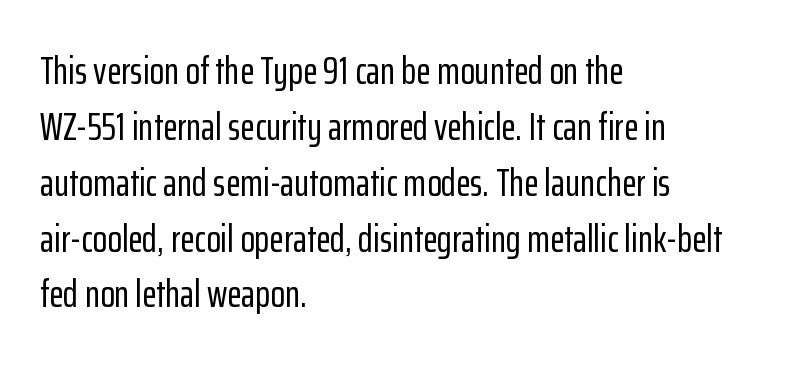
The image shows 38 px condensed sans-serif type, upright; set left-aligned, normal line spacing (1.47x), normal letter spacing, not underlined; low stroke contrast and a medium x-height.
